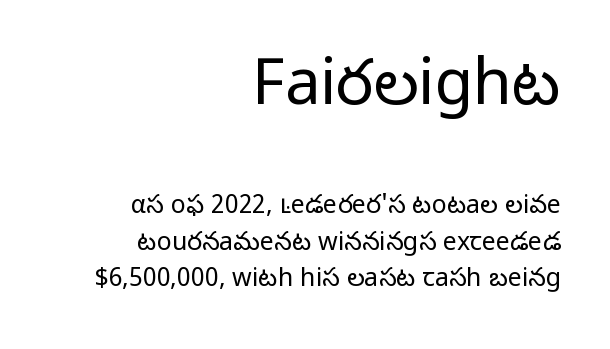
Students, note that the glyphs here touch the page at normal intervals. The lettering holds an erect, upright posture throughout. Caption: upper text group enlarged, lower text group reduced. A typesetter would call this proportional, since set widths differ per character. Leading: standard.
